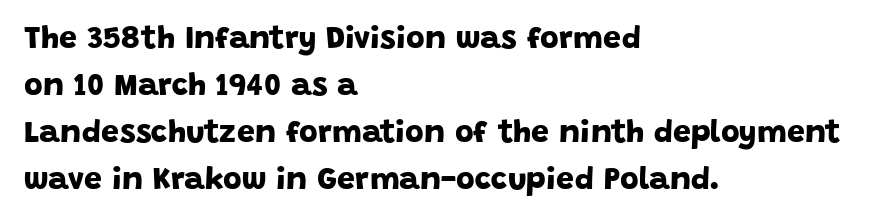
The type family on display is of the sans-serif kind. The designer left line spacing at the default. The lines in this sample share a left origin and differ only in where they stop. Type without underlining. Its strokes are broad and dark, the hallmark of bold type. Letter spacing: default.
